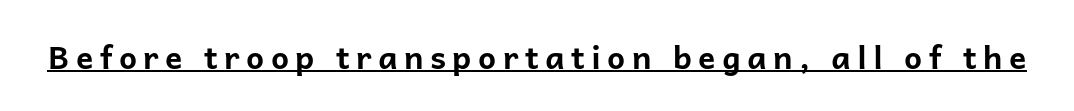
The image shows 32 px bold sans-serif type, upright; set unusually wide letter spacing (+0.2 em), underlined; low stroke contrast and a medium x-height.
